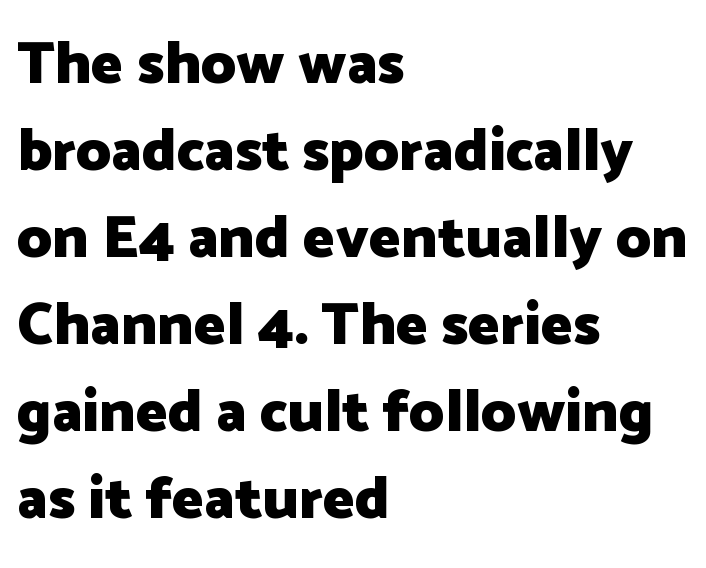
I'd call this a sans setting — the letters go barefoot. Italic? Not at all — the glyphs are vertical. Character widths vary here, with narrow letters taking less room than wide ones. All the whitespace from short lines collects on the right.
